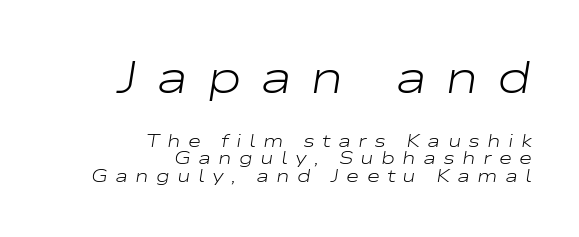
Q: Is the text bold? A: No.
Q: Is the text italic (slanted)? A: Yes, it leans right by about 9 degrees.
Q: Is the text underlined? A: No.
Q: How is the paragraph aligned? A: Right-aligned.
Q: Is the spacing between letters normal or unusually wide? A: Unusually wide.
Q: Is the spacing between lines tight, normal or loose? A: Tight.
Q: Which block of text is set in a larger size, the first (top) or the second (bottom)? A: The first (top) one.
Q: Width (condensed, normal, or wide)? A: Wide.
Q: Stroke contrast? A: Low.
Q: x-height? A: Medium.
Q: Monospaced? A: No.
